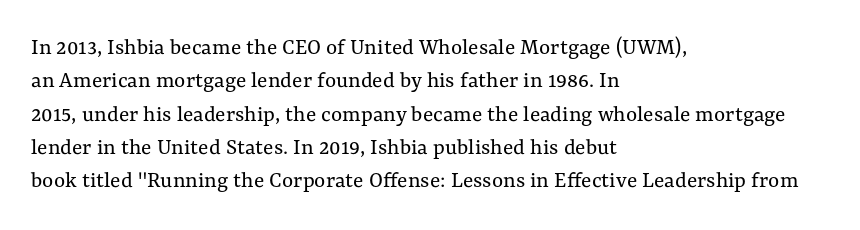
Q: Is the text bold? A: No.
Q: Is the text italic (slanted)? A: No, it is upright.
Q: Is the text underlined? A: No.
Q: How is the paragraph aligned? A: Left-aligned.
Q: Is the spacing between letters normal or unusually wide? A: Normal.
Q: Is the spacing between lines tight, normal or loose? A: Normal.
